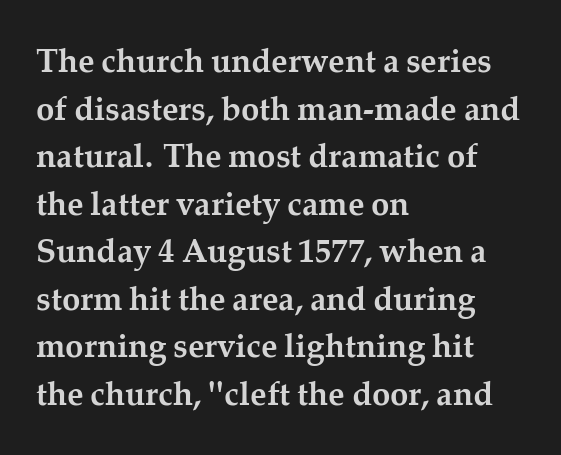
The type family on display is of the serif kind. Does the copy run flush right? No — it runs flush left. No italicization has been applied; the sample stays upright. Varying glyph widths throughout — classic text-font behaviour. Underline: absent. Line spacing here is normal.
